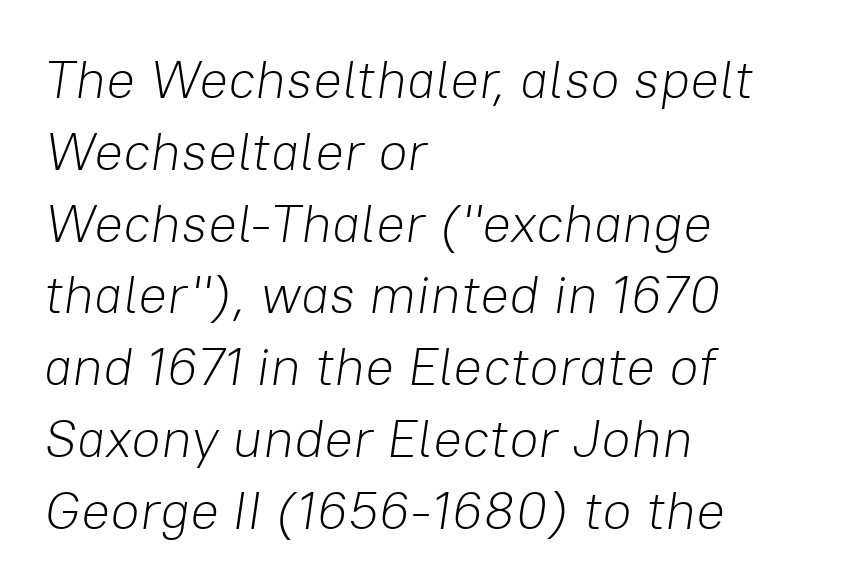
The image shows 54 px light type, italic (leaning right); set left-aligned, normal line spacing (1.33x), normal letter spacing, not underlined; low stroke contrast and a medium x-height.
